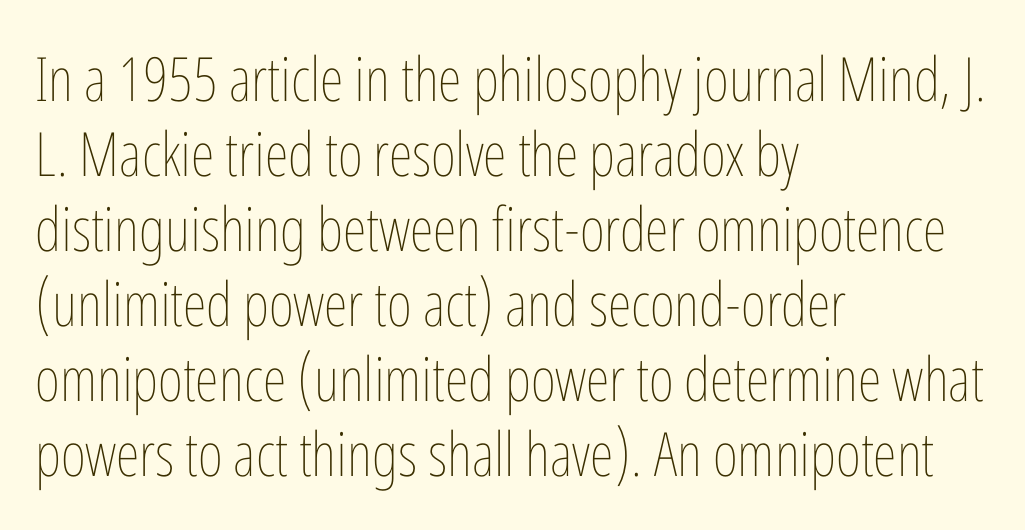
Q: Is the text bold? A: No.
Q: Is the text italic (slanted)? A: No, it is upright.
Q: Is the text underlined? A: No.
Q: How is the paragraph aligned? A: Left-aligned.
Q: Is the spacing between letters normal or unusually wide? A: Normal.
Q: Width (condensed, normal, or wide)? A: Condensed.
Q: Stroke contrast? A: Low.
Q: x-height? A: Medium.
Q: Monospaced? A: No.
